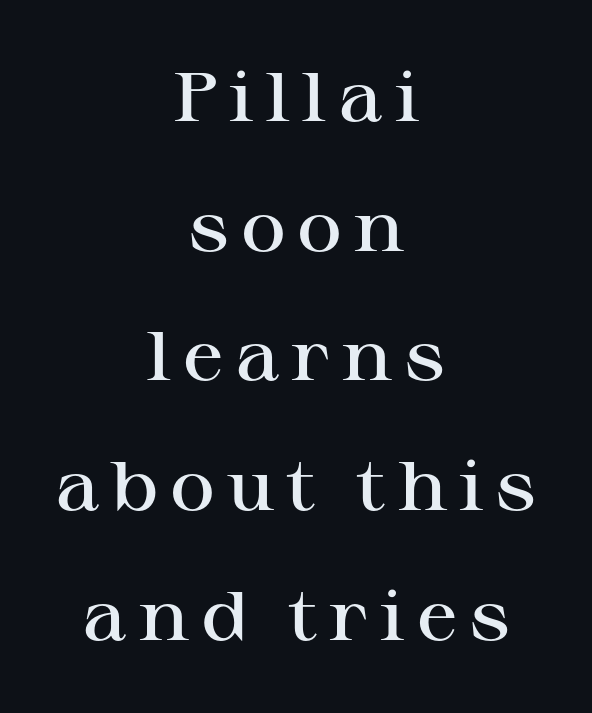
{"serif": "yes", "italic": "no", "bold": "semi", "weight": "semibold", "width": "wide", "stroke_contrast": "high", "x_height": "medium", "monospaced": "no", "underline": "no", "align": "center", "line_spacing_ratio": 1.88, "glyph_px": 69}
